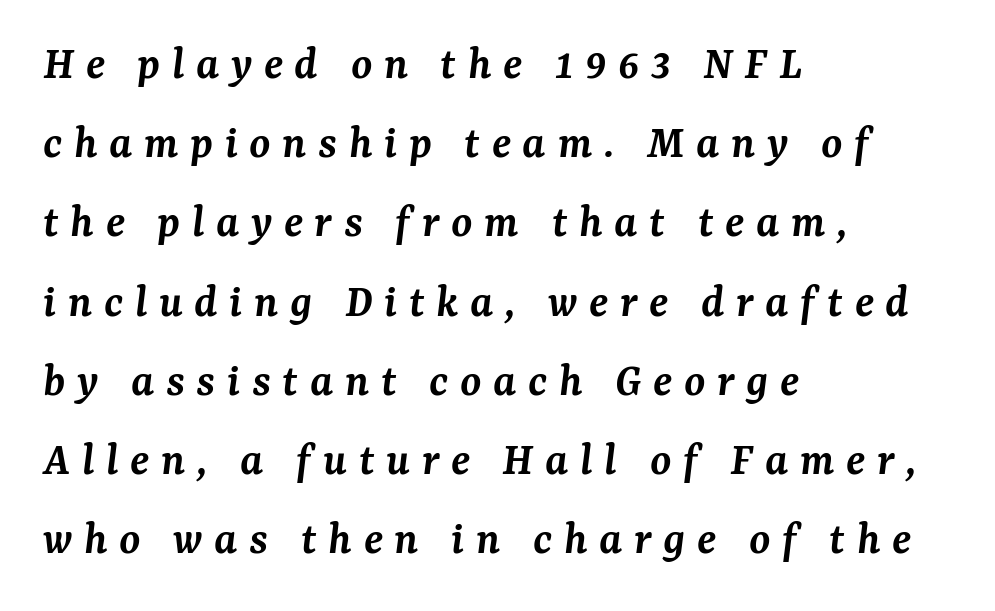
{"serif": "yes", "italic": "yes", "lean": "right", "slant_degrees": 7, "bold": "semi", "weight": "semibold", "width": "normal", "stroke_contrast": "medium", "x_height": "medium", "monospaced": "no", "underline": "no", "align": "left", "line_spacing": "normal", "line_spacing_ratio": 1.65, "letter_spacing": "wide", "letter_spacing_em": 0.24, "glyph_px": 48}
